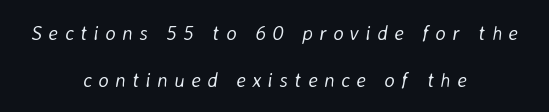
Q: Is the text bold? A: No.
Q: Is the text italic (slanted)? A: Yes, it leans right by about 8 degrees.
Q: Is the text underlined? A: No.
Q: How is the paragraph aligned? A: Centered.
Q: Is the spacing between letters normal or unusually wide? A: Unusually wide.
Q: Is the spacing between lines tight, normal or loose? A: Loose.
